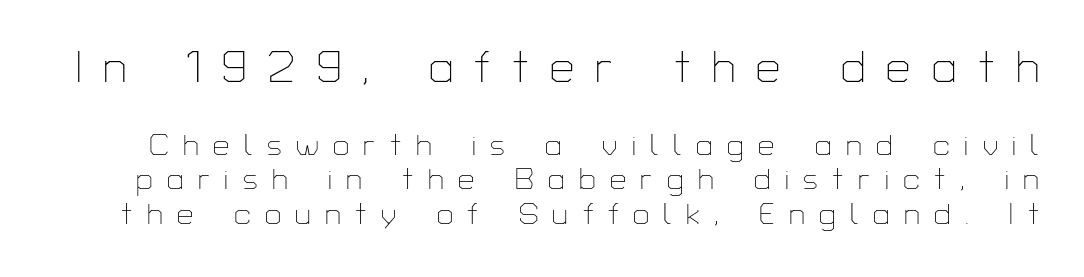
Q: Is the text bold? A: No.
Q: Is the text italic (slanted)? A: No, it is upright.
Q: Is the typeface a serif or a sans-serif typeface? A: Sans-serif.
Q: Is the text underlined? A: No.
Q: Is the spacing between letters normal or unusually wide? A: Unusually wide.
Q: Which block of text is set in a larger size, the first (top) or the second (bottom)? A: The first (top) one.
Q: Width (condensed, normal, or wide)? A: Normal.
Q: Stroke contrast? A: Low.
Q: x-height? A: Medium.
Q: Monospaced? A: No.
